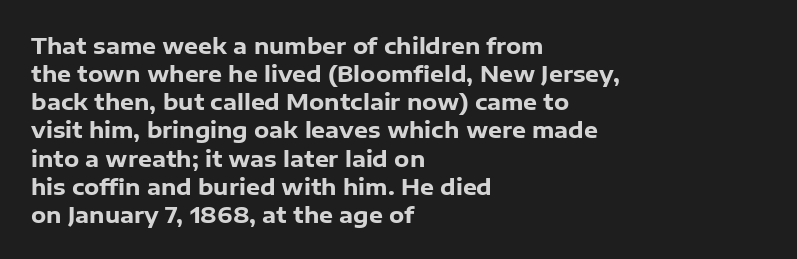
The passage is arranged the way most books set body copy — flush left. No word sits above an underline. Nobody touched the tracking dial on this one. Stroke thickness is high; the sample reads as a true bold.
